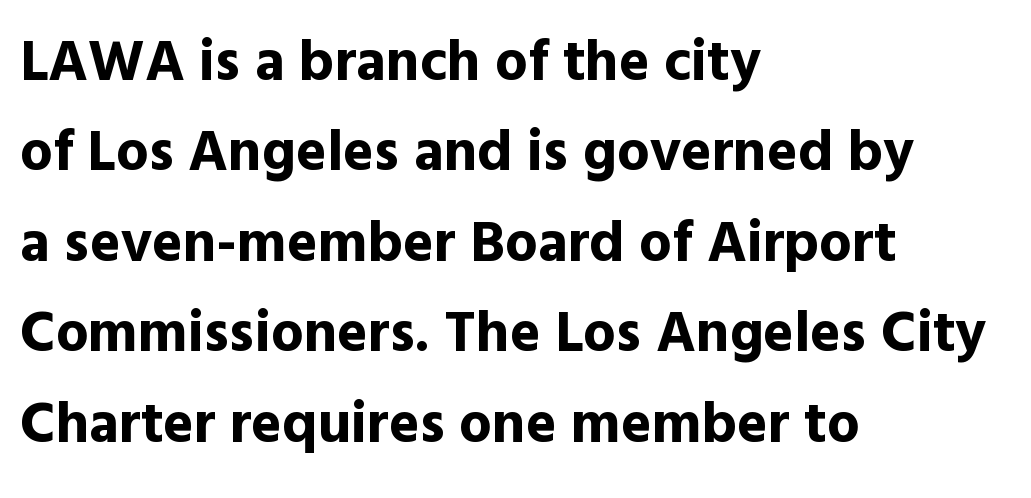
Q: Is the text bold? A: Yes.
Q: Is the text italic (slanted)? A: No, it is upright.
Q: Is the typeface a serif or a sans-serif typeface? A: Sans-serif.
Q: Is the text underlined? A: No.
Q: How is the paragraph aligned? A: Left-aligned.
Q: Is the spacing between letters normal or unusually wide? A: Normal.
Q: Is the spacing between lines tight, normal or loose? A: Normal.
Q: Width (condensed, normal, or wide)? A: Normal.
Q: x-height? A: Medium.
Q: Monospaced? A: No.
